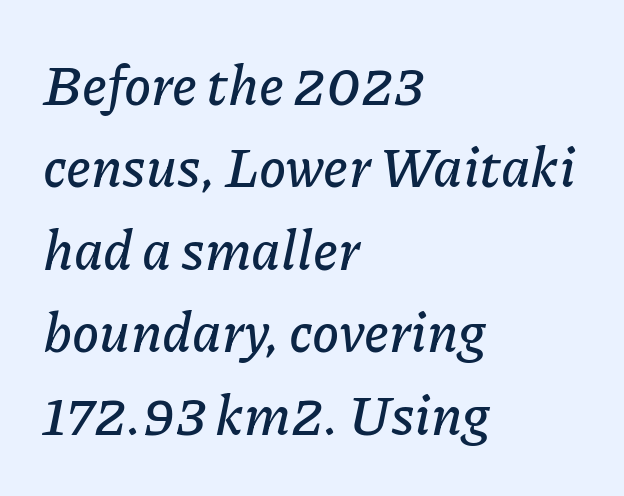
Q: Is the text italic (slanted)? A: Yes, it leans right by about 11 degrees.
Q: Is the text underlined? A: No.
Q: How is the paragraph aligned? A: Left-aligned.
Q: Is the spacing between letters normal or unusually wide? A: Normal.
Q: Is the spacing between lines tight, normal or loose? A: Normal.
Q: Width (condensed, normal, or wide)? A: Normal.
Q: Stroke contrast? A: Low.
Q: x-height? A: Medium.
Q: Monospaced? A: No.
